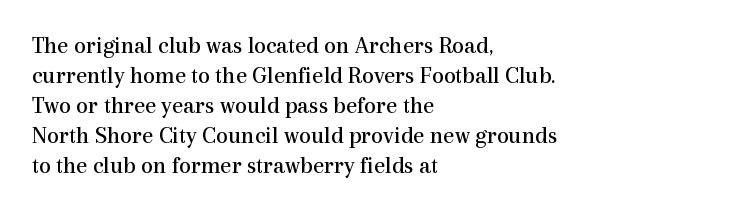
The image shows 24 px text type, upright; set left-aligned, normal line spacing (1.25x), normal letter spacing, not underlined.
